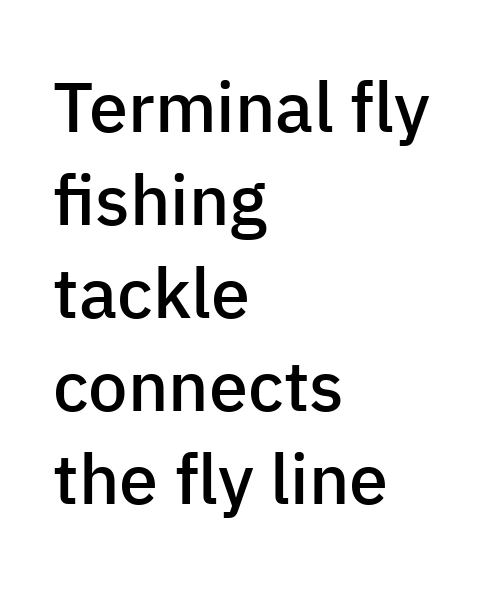
{"serif": "no", "italic": "no", "bold": "semi", "weight": "semibold", "width": "normal", "stroke_contrast": "low", "x_height": "medium", "monospaced": "no", "underline": "no", "align": "left", "line_spacing": "normal", "line_spacing_ratio": 1.33, "letter_spacing": "normal", "letter_spacing_em": 0.0, "glyph_px": 70}
